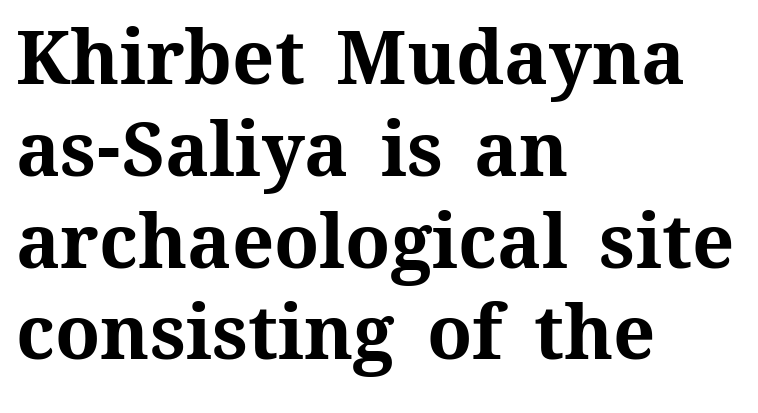
The image shows 74 px bold type, upright; set left-aligned, line spacing 1.24x, normal letter spacing, not underlined; medium stroke contrast and a medium x-height.
